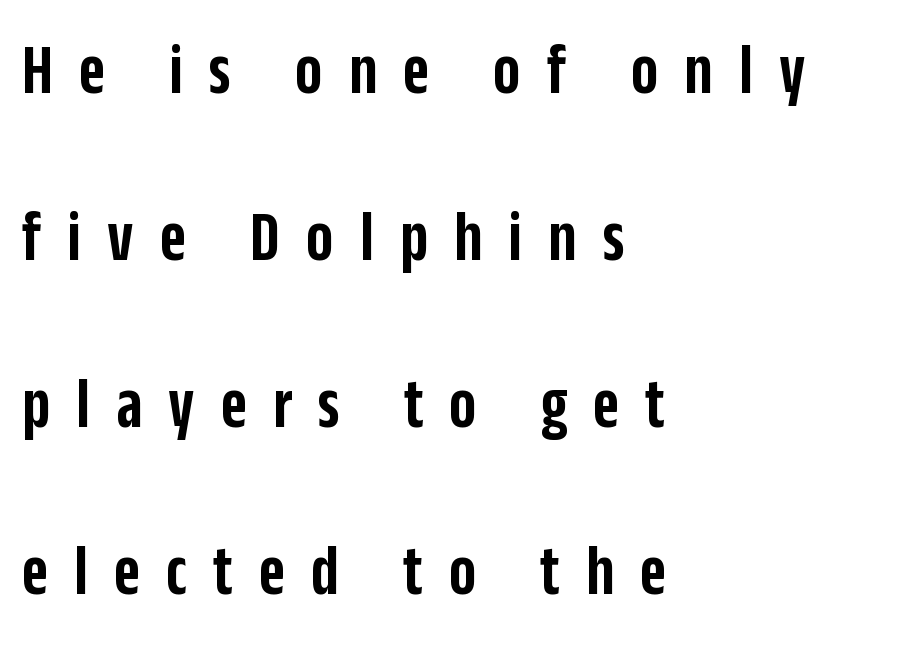
Q: Is the text bold? A: Semi-bold.
Q: Is the text italic (slanted)? A: No, it is upright.
Q: Is the typeface a serif or a sans-serif typeface? A: Sans-serif.
Q: Is the text underlined? A: No.
Q: How is the paragraph aligned? A: Left-aligned.
Q: Is the spacing between letters normal or unusually wide? A: Unusually wide.
Q: Is the spacing between lines tight, normal or loose? A: Loose.
Q: Width (condensed, normal, or wide)? A: Condensed.
Q: Stroke contrast? A: Low.
Q: x-height? A: Large.
Q: Monospaced? A: No.
